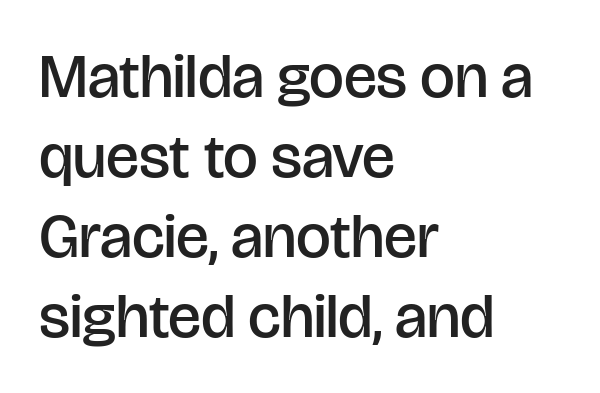
Layout note: lines flush left. Glance below the letters and you will spot only blank space. Do the characters align in a grid? No, the font is proportional. The passage shown is typeset with a sans-serif family. Does extra space separate the letters? No, they use regular spacing.
